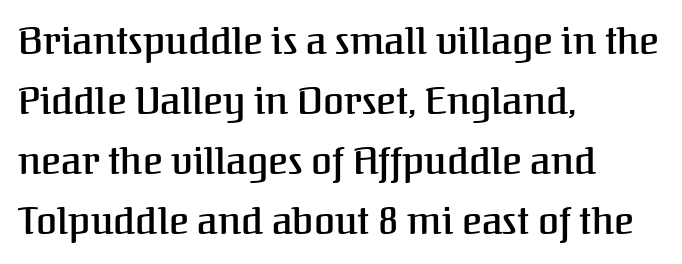
Q: Is the text bold? A: Semi-bold.
Q: Is the text italic (slanted)? A: No, it is upright.
Q: Is the typeface a serif or a sans-serif typeface? A: Serif.
Q: Is the text underlined? A: No.
Q: How is the paragraph aligned? A: Left-aligned.
Q: Is the spacing between letters normal or unusually wide? A: Normal.
Q: Is the spacing between lines tight, normal or loose? A: Normal.
Q: Width (condensed, normal, or wide)? A: Normal.
Q: Stroke contrast? A: Medium.
Q: x-height? A: Medium.
Q: Monospaced? A: No.
